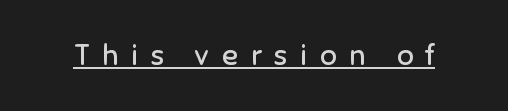
Q: Is the text bold? A: No.
Q: Is the text italic (slanted)? A: No, it is upright.
Q: Is the typeface a serif or a sans-serif typeface? A: Sans-serif.
Q: Is the text underlined? A: Yes.
Q: Is the spacing between letters normal or unusually wide? A: Unusually wide.
Q: Width (condensed, normal, or wide)? A: Normal.
Q: Stroke contrast? A: Low.
Q: x-height? A: Medium.
Q: Monospaced? A: No.
